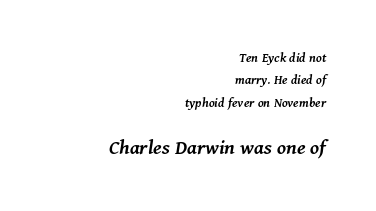
Q: Is the text bold? A: Semi-bold.
Q: Is the text italic (slanted)? A: Yes, it leans right by about 11 degrees.
Q: Is the text underlined? A: No.
Q: How is the paragraph aligned? A: Right-aligned.
Q: Is the spacing between letters normal or unusually wide? A: Normal.
Q: Is the spacing between lines tight, normal or loose? A: Normal.
Q: Which block of text is set in a larger size, the first (top) or the second (bottom)? A: The second (bottom) one.
